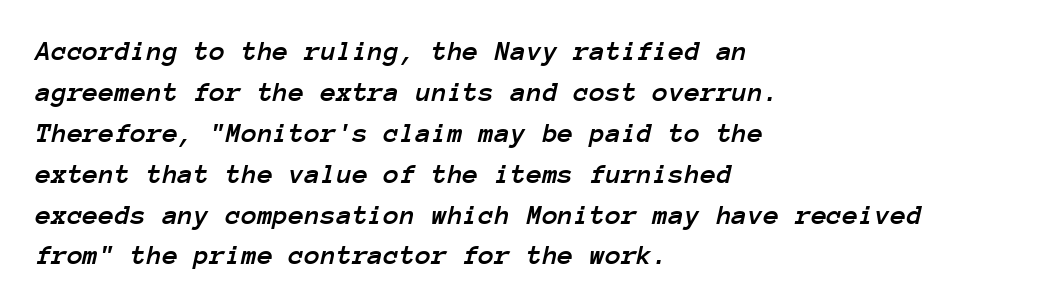
Look at the tracking — it's just the regular setting, nothing added. Every row of glyphs begins at an identical x-position on the left. The lines sit at an ordinary, default distance from one another. The whole block is typeset with a tilt.
